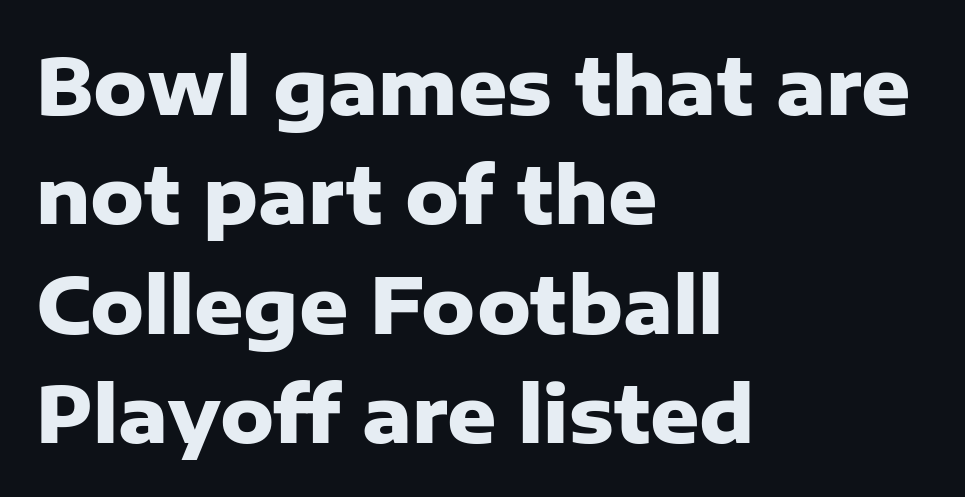
This sample has the flowing, uneven cadence of proportional lettering. Typographically, this falls in the sans-serif category. No word sits above an underline. Tracking value appears to be zero — textbook default spacing. The typesetter chose a ragged-right arrangement here. Posture: upright roman.
